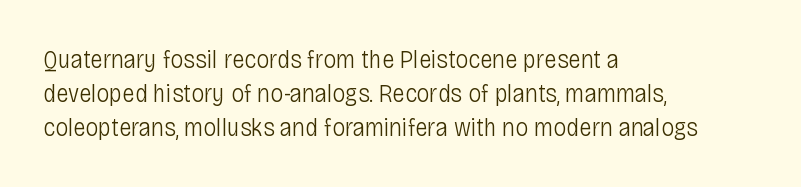
The image shows 26 px text type, upright; set left-aligned, normal line spacing (1.3x), normal letter spacing, not underlined.
